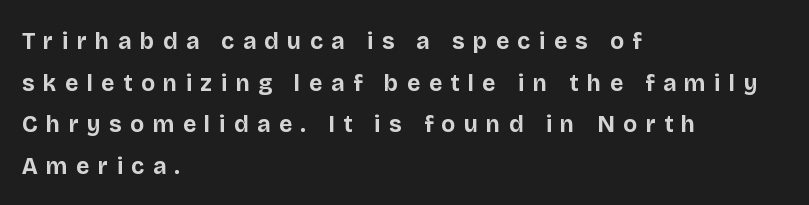
Q: Is the text bold? A: Yes.
Q: Is the text italic (slanted)? A: No, it is upright.
Q: Is the text underlined? A: No.
Q: How is the paragraph aligned? A: Left-aligned.
Q: Is the spacing between letters normal or unusually wide? A: Unusually wide.
